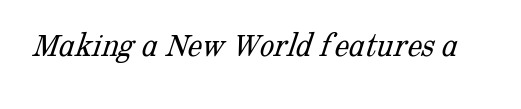
Q: Is the text bold? A: No.
Q: Is the typeface a serif or a sans-serif typeface? A: Serif.
Q: Is the text underlined? A: No.
Q: Is the spacing between letters normal or unusually wide? A: Normal.
Q: Width (condensed, normal, or wide)? A: Normal.
Q: Stroke contrast? A: Low.
Q: x-height? A: Medium.
Q: Monospaced? A: No.
